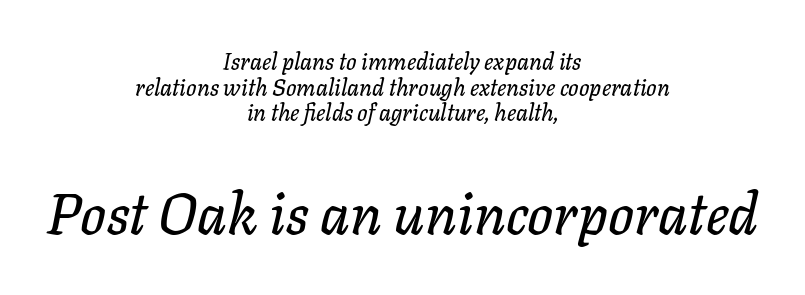
The image shows 57 px text type, italic (leaning right); set centered, tight line spacing (1.11x), normal letter spacing, not underlined; the second (bottom) block is 2.48x larger; low stroke contrast and a medium x-height.
